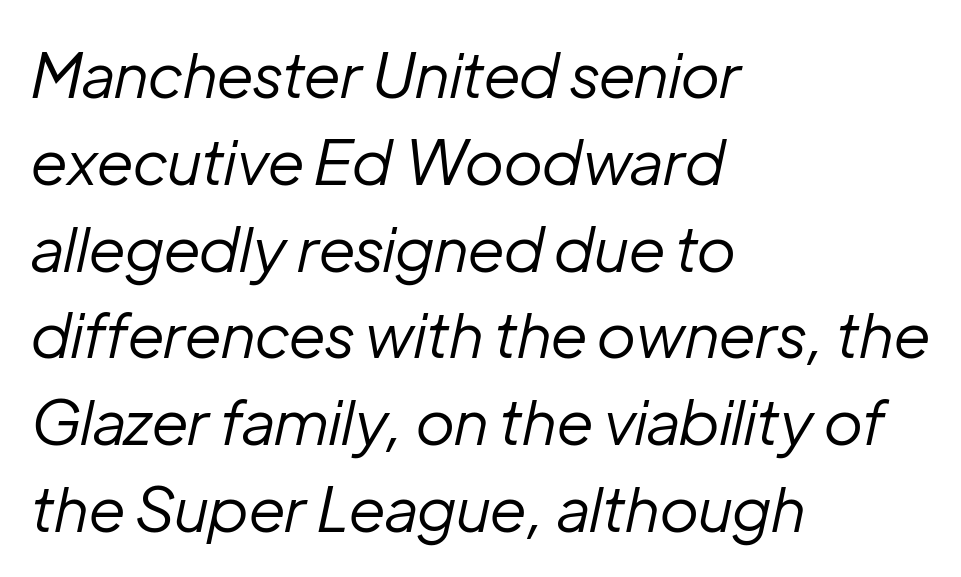
Q: Is the text bold? A: No.
Q: Is the text italic (slanted)? A: Yes, it leans right by about 12 degrees.
Q: Is the text underlined? A: No.
Q: How is the paragraph aligned? A: Left-aligned.
Q: Is the spacing between letters normal or unusually wide? A: Normal.
Q: Is the spacing between lines tight, normal or loose? A: Normal.
Q: Width (condensed, normal, or wide)? A: Normal.
Q: Stroke contrast? A: Low.
Q: x-height? A: Medium.
Q: Monospaced? A: No.
